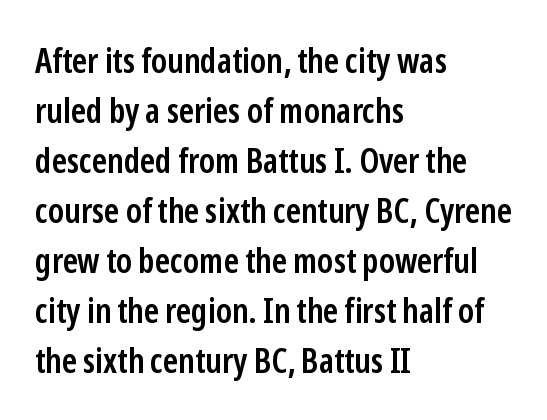
Q: Is the text bold? A: Semi-bold.
Q: Is the text italic (slanted)? A: No, it is upright.
Q: Is the typeface a serif or a sans-serif typeface? A: Sans-serif.
Q: Is the text underlined? A: No.
Q: How is the paragraph aligned? A: Left-aligned.
Q: Is the spacing between letters normal or unusually wide? A: Normal.
Q: Is the spacing between lines tight, normal or loose? A: Normal.
Q: Width (condensed, normal, or wide)? A: Condensed.
Q: Stroke contrast? A: Low.
Q: x-height? A: Medium.
Q: Monospaced? A: No.
